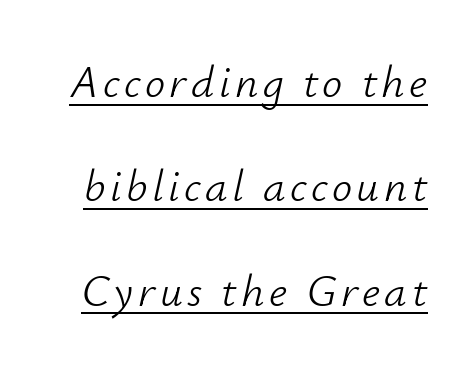
The image shows 45 px light type, italic (leaning right); set loose line spacing (2.32x), underlined; low stroke contrast and a small x-height.
